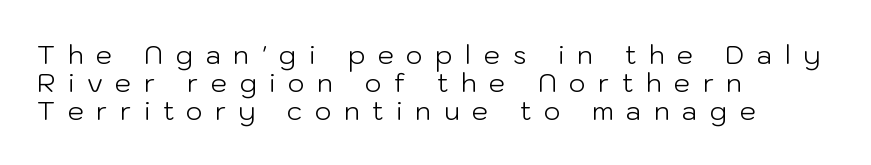
The image shows 26 px text type, upright; set left-aligned, tight line spacing (1.07x), unusually wide letter spacing (+0.48 em), not underlined.
